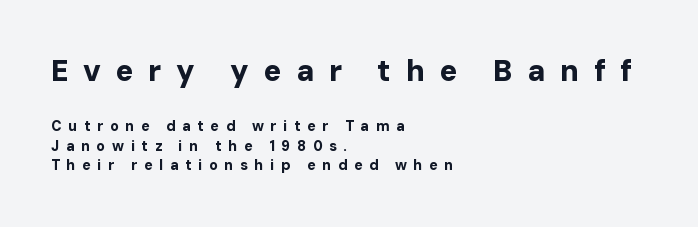
Q: Is the text bold? A: Yes.
Q: Is the text italic (slanted)? A: No, it is upright.
Q: Is the typeface a serif or a sans-serif typeface? A: Sans-serif.
Q: Is the text underlined? A: No.
Q: How is the paragraph aligned? A: Left-aligned.
Q: Is the spacing between letters normal or unusually wide? A: Unusually wide.
Q: Is the spacing between lines tight, normal or loose? A: Normal.
Q: Which block of text is set in a larger size, the first (top) or the second (bottom)? A: The first (top) one.
Q: Width (condensed, normal, or wide)? A: Normal.
Q: Stroke contrast? A: Low.
Q: x-height? A: Medium.
Q: Monospaced? A: No.
